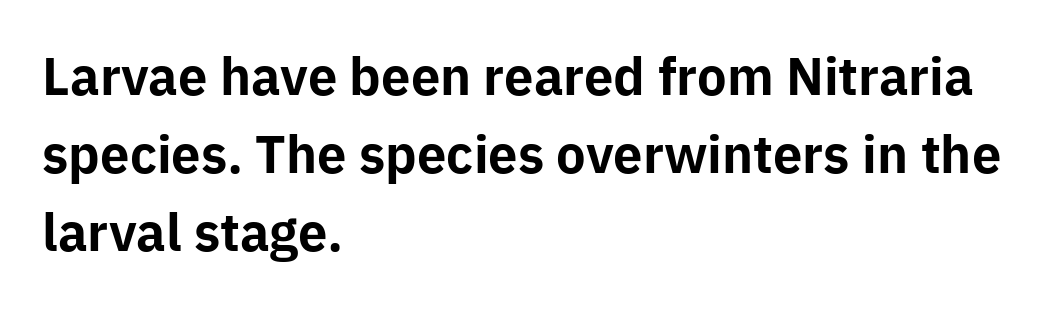
Beneath every word, the page is bare. Typographic density is high because the face is bold. The letters sit at their default tracking, neither squeezed nor spread. Regarding serifs, this sample does without them. This is the regular roman posture of the typeface.
